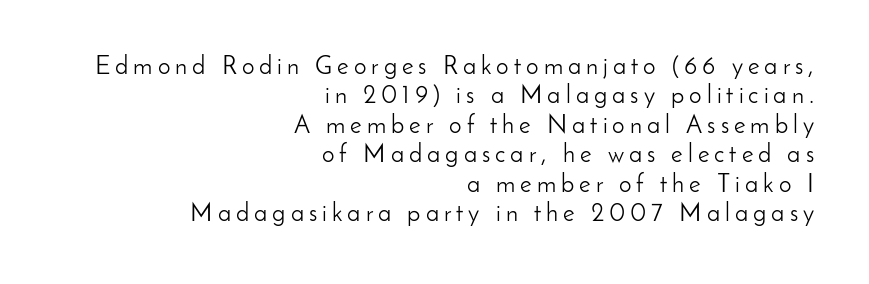
The image shows 25 px text type, upright; set right-aligned, line spacing 1.18x, unusually wide letter spacing (+0.2 em), not underlined.
